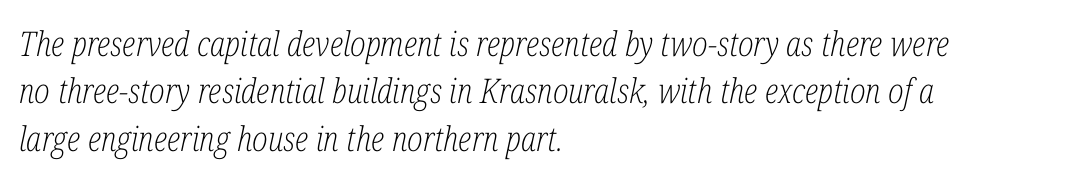
If you drew a line through each stem, it would be angled. The designer left line spacing at the default. The text block is weighted toward the left margin, trailing off unevenly rightward. Is the letter spacing exaggerated? No — it looks like the ordinary default. Caption: face not bold, strokes unweighted. No word sits above an underline.
